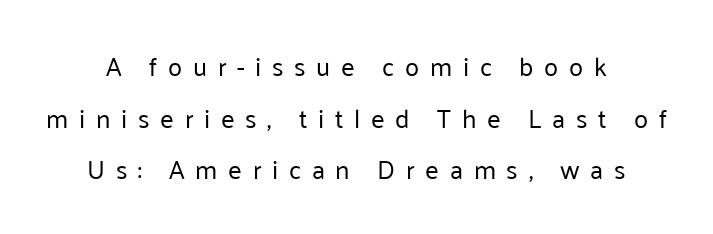
Notice how the stems are strictly vertical — no italics here. Letter spacing: wide. Letters rest on an invisible, unmarked baseline. The font is comparable to plain body text, perhaps lighter. Students, observe: this is what heavily led, spacious text looks like.
